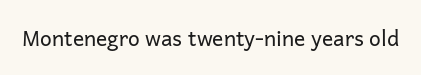
{"italic": "no", "bold": "no", "underline": "no", "letter_spacing": "normal", "letter_spacing_em": 0.0, "glyph_px": 21}
